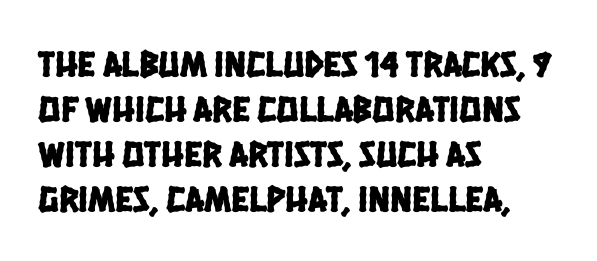
{"serif": "no", "width": "condensed", "stroke_contrast": "low", "x_height": "large", "monospaced": "no", "underline": "no", "align": "left", "line_spacing_ratio": 1.22, "letter_spacing": "normal", "letter_spacing_em": 0.0, "glyph_px": 37}
